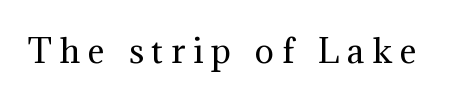
This is roman type, the default non-slanted kind. Is the type heavy? It reads as light-to-regular instead. Quick note: underline off. The face used here is proportionally spaced, like ordinary book or web type. Honestly, the letter spacing is so wide it's the main thing you notice.
